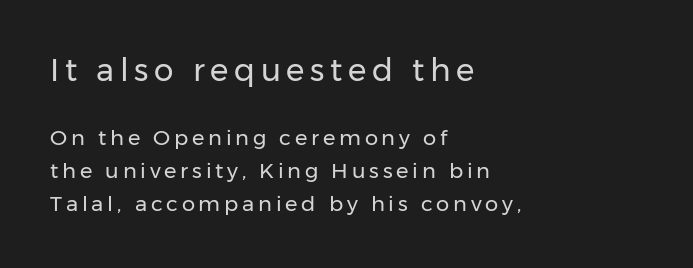
The image shows 31 px regular-weight sans-serif type, upright; set left-aligned, normal line spacing (1.58x), not underlined; the first (top) block is 1.48x larger; low stroke contrast and a medium x-height.
